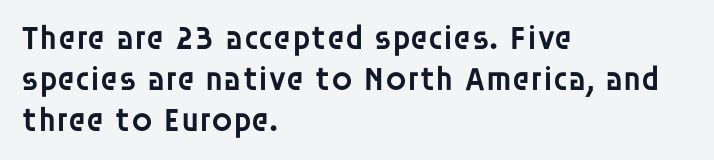
{"serif": "no", "italic": "no", "bold": "semi", "weight": "semibold", "width": "normal", "stroke_contrast": "low", "x_height": "large", "monospaced": "no", "underline": "no", "align": "left", "line_spacing_ratio": 1.21, "letter_spacing": "normal", "letter_spacing_em": 0.0, "glyph_px": 34}
